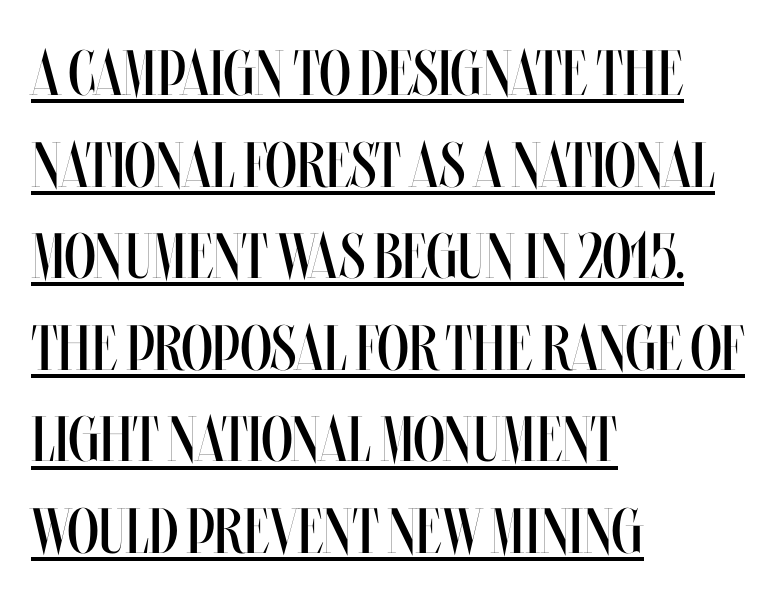
The image shows 64 px regular-weight, condensed type, upright; set left-aligned, normal line spacing (1.43x), normal letter spacing, underlined; medium stroke contrast and a large x-height.
